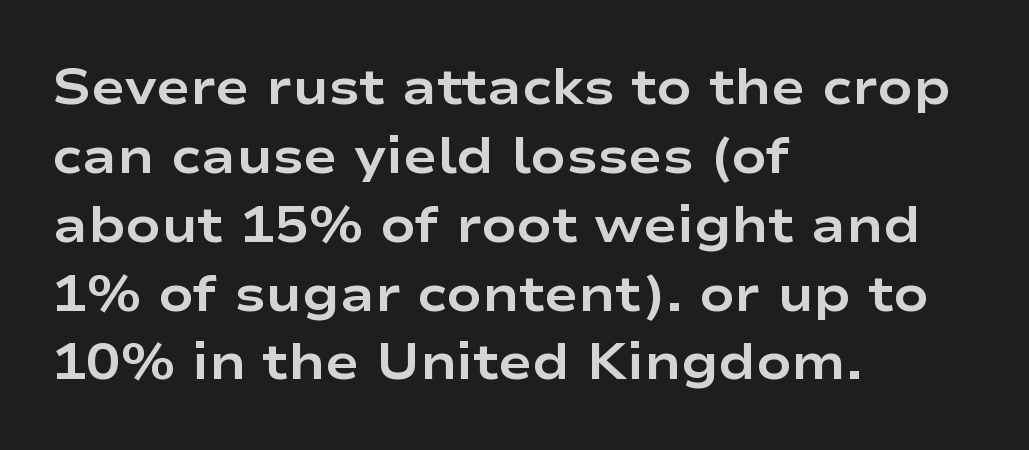
The compositor pushed each line to the left boundary. A typesetter would mark this as roman, not italic. The words here are not underlined. Strokes here are thick enough to call this a true bold. Nothing unusual about the tracking: characters are spaced as the font intends. Looks like regular typesetting: each glyph gets only the width it needs.
